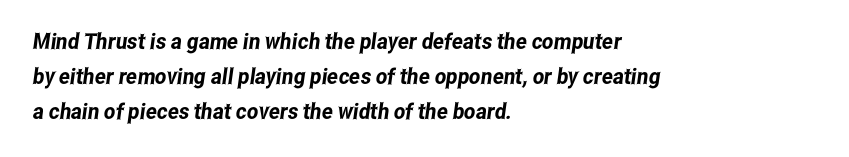
Q: Is the text underlined? A: No.
Q: How is the paragraph aligned? A: Left-aligned.
Q: Is the spacing between letters normal or unusually wide? A: Normal.
Q: Is the spacing between lines tight, normal or loose? A: Normal.
